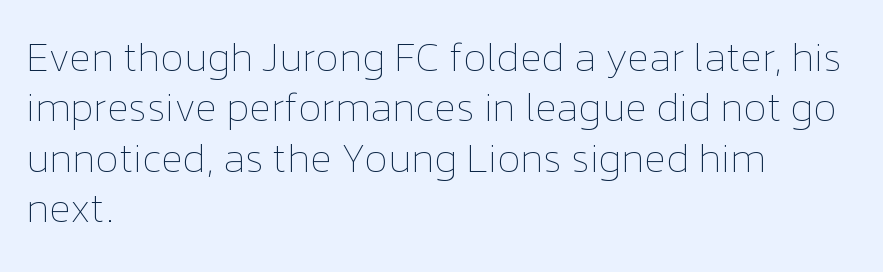
This sample has the flowing, uneven cadence of proportional lettering. Ink coverage per letter is moderate at most. What stands out about the letter spacing? Nothing — it is the standard amount. Quick note: underline off.
